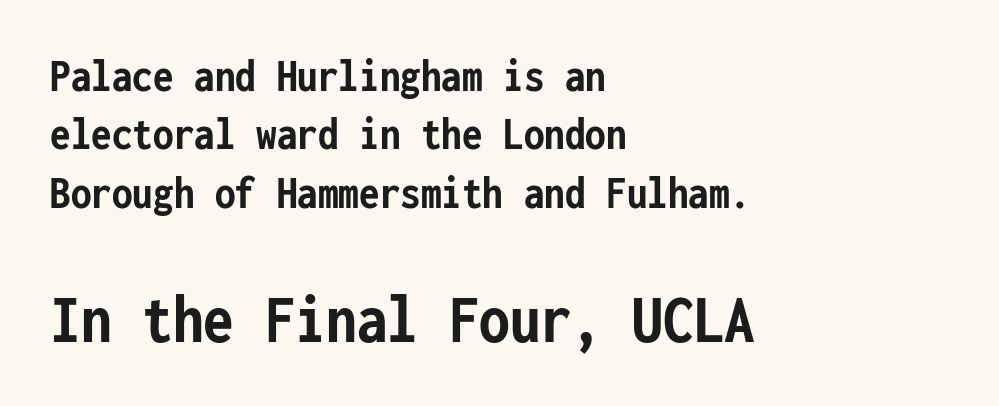
{"serif": "no", "italic": "no", "bold": "yes", "weight": "semibold", "width": "condensed", "stroke_contrast": "low", "x_height": "medium", "monospaced": "yes", "underline": "no", "align": "left", "line_spacing_ratio": 1.24, "letter_spacing": "normal", "letter_spacing_em": 0.0, "larger_block": "second", "size_ratio": 1.49, "glyph_px": 70}
